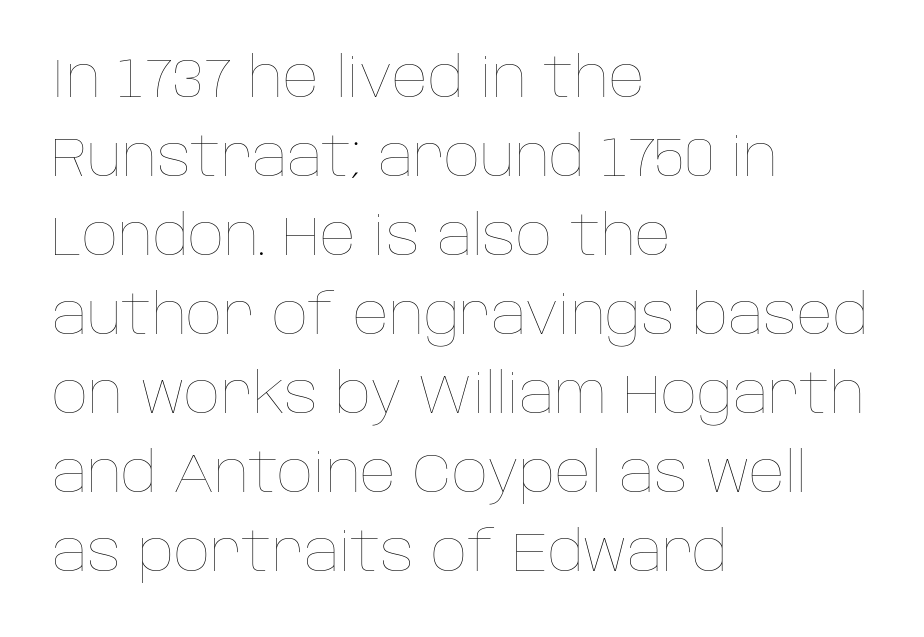
{"italic": "no", "bold": "no", "weight": "thin", "width": "normal", "stroke_contrast": "low", "x_height": "large", "monospaced": "no", "underline": "no", "align": "left", "line_spacing": "normal", "line_spacing_ratio": 1.41, "letter_spacing": "normal", "letter_spacing_em": 0.0, "glyph_px": 56}
